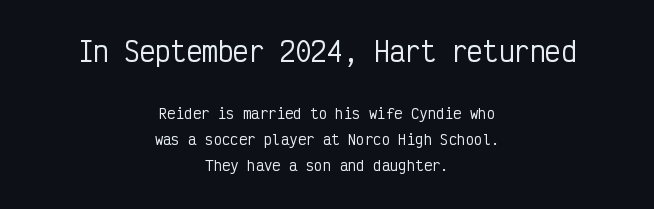
The image shows 26 px text type, upright; set centered, line spacing 1.88x, normal letter spacing, not underlined; the first (top) block is 1.86x larger.
